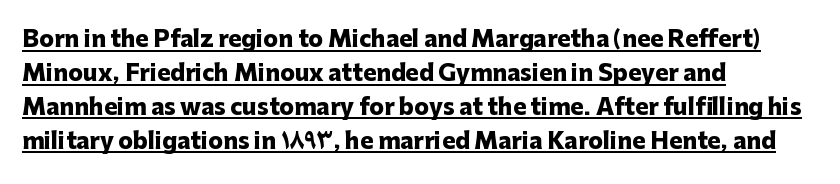
{"italic": "no", "bold": "yes", "underline": "yes", "align": "left", "line_spacing": "normal", "line_spacing_ratio": 1.54, "letter_spacing": "normal", "letter_spacing_em": 0.0, "glyph_px": 22}
